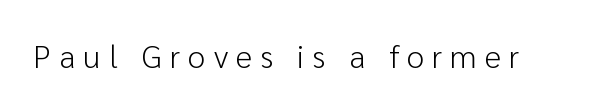
The image shows 32 px light sans-serif type, upright; set unusually wide letter spacing (+0.25 em), not underlined; low stroke contrast and a medium x-height.
